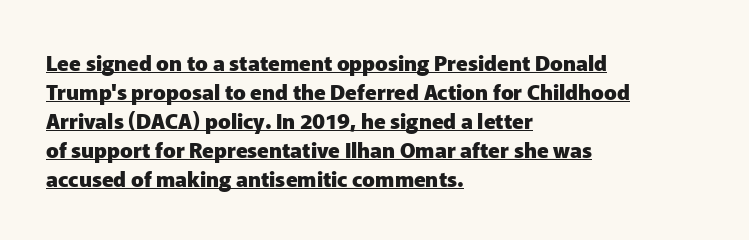
Q: Is the text bold? A: Yes.
Q: Is the text italic (slanted)? A: No, it is upright.
Q: Is the text underlined? A: Yes.
Q: How is the paragraph aligned? A: Left-aligned.
Q: Is the spacing between letters normal or unusually wide? A: Normal.
Q: Is the spacing between lines tight, normal or loose? A: Normal.
